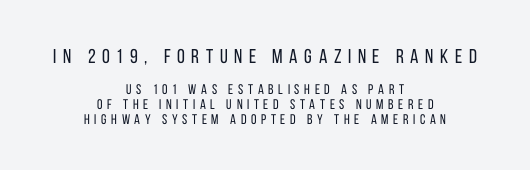
Does the bottom block carry the larger type? No, the top block does. Students, note that the glyphs here are deliberately spaced far apart. The rag falls on both sides of this text block equally. This is the regular roman posture of the typeface. Tightly led — the rows are bunched.
